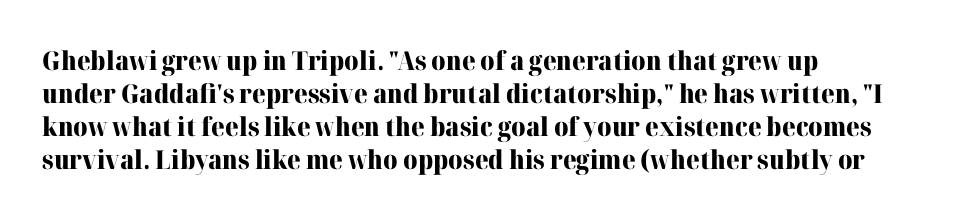
{"italic": "no", "bold": "yes", "underline": "no", "align": "left", "line_spacing": "normal", "line_spacing_ratio": 1.27, "letter_spacing": "normal", "letter_spacing_em": 0.0, "glyph_px": 26}
